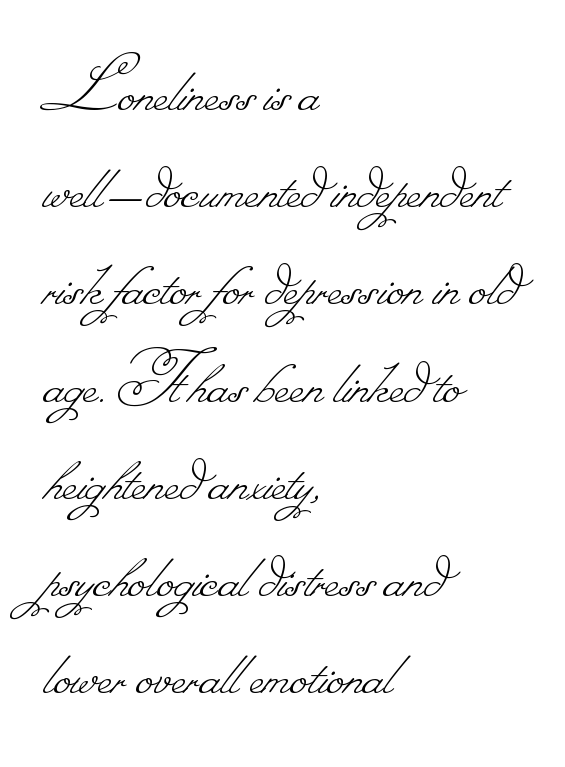
A student would call this left alignment; a typographer would say flush left, rag right. Varying glyph widths throughout — classic text-font behaviour. Ink coverage per letter is moderate at most. Compared with typical body copy, the letter spacing here is the same. Just letters on the line, the space beneath them empty.
